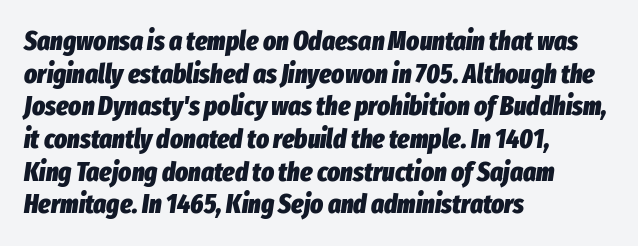
Q: Is the text bold? A: Yes.
Q: Is the text italic (slanted)? A: Yes, it leans right by about 8 degrees.
Q: Is the text underlined? A: No.
Q: How is the paragraph aligned? A: Left-aligned.
Q: Is the spacing between letters normal or unusually wide? A: Normal.
